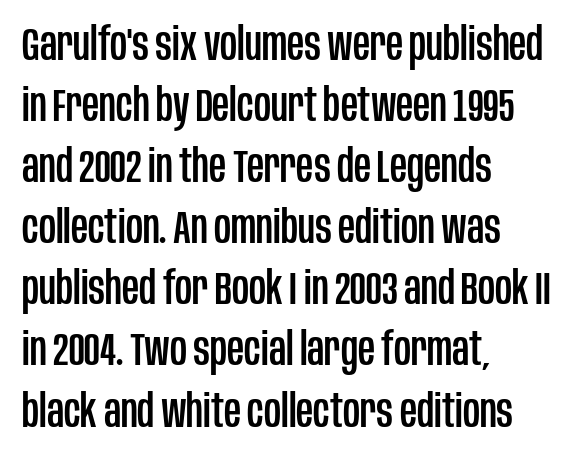
The image shows 47 px condensed sans-serif type, upright; set left-aligned, normal line spacing (1.3x), normal letter spacing, not underlined; low stroke contrast and a large x-height.
